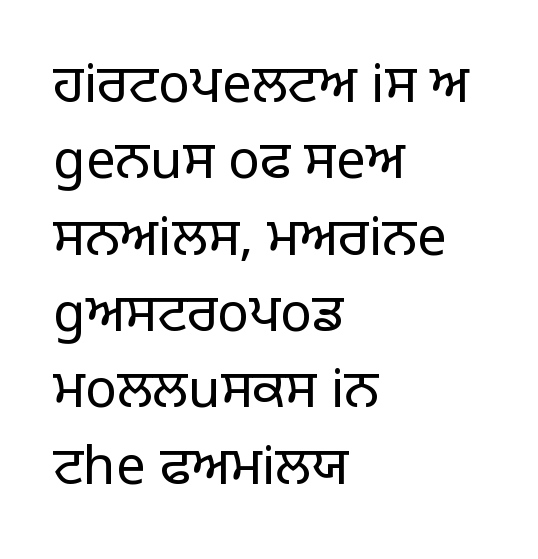
The image shows 53 px light sans-serif type, upright; set left-aligned, normal line spacing (1.44x), normal letter spacing, not underlined; low stroke contrast and a large x-height.
